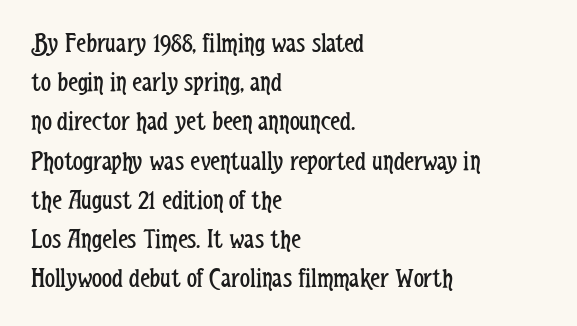
Q: Is the text bold? A: No.
Q: Is the text italic (slanted)? A: No, it is upright.
Q: Is the typeface a serif or a sans-serif typeface? A: Sans-serif.
Q: Is the text underlined? A: No.
Q: How is the paragraph aligned? A: Left-aligned.
Q: Is the spacing between letters normal or unusually wide? A: Normal.
Q: Is the spacing between lines tight, normal or loose? A: Normal.
Q: Width (condensed, normal, or wide)? A: Condensed.
Q: Stroke contrast? A: Low.
Q: x-height? A: Medium.
Q: Monospaced? A: No.
